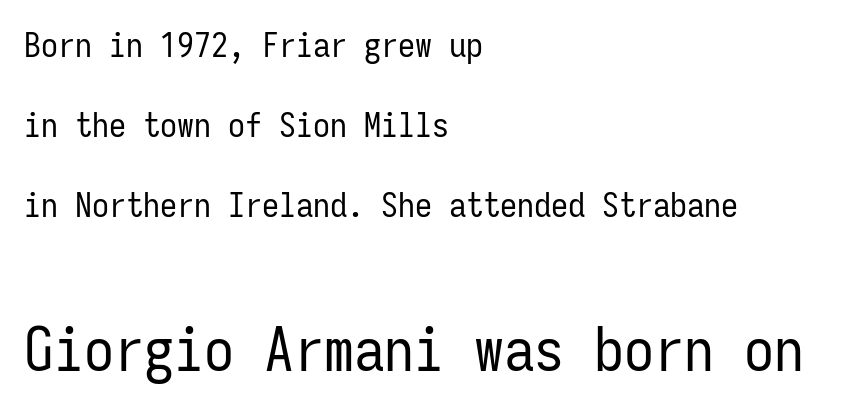
Q: Is the text bold? A: No.
Q: Is the text italic (slanted)? A: No, it is upright.
Q: Is the typeface a serif or a sans-serif typeface? A: Sans-serif.
Q: Is the text underlined? A: No.
Q: How is the paragraph aligned? A: Left-aligned.
Q: Is the spacing between letters normal or unusually wide? A: Normal.
Q: Is the spacing between lines tight, normal or loose? A: Loose.
Q: Which block of text is set in a larger size, the first (top) or the second (bottom)? A: The second (bottom) one.
Q: Width (condensed, normal, or wide)? A: Condensed.
Q: Stroke contrast? A: Low.
Q: x-height? A: Medium.
Q: Monospaced? A: Yes.
